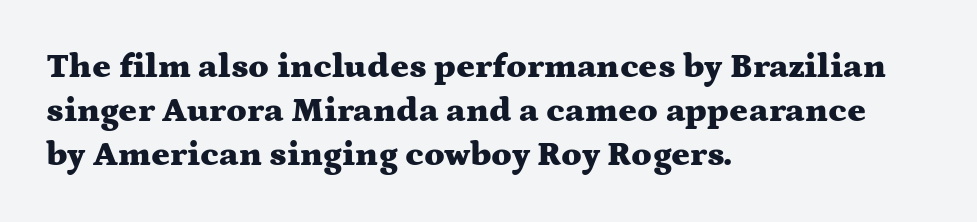
{"serif": "yes", "italic": "no", "bold": "yes", "weight": "heavy", "width": "wide", "stroke_contrast": "medium", "x_height": "medium", "monospaced": "no", "underline": "no", "align": "left", "line_spacing": "normal", "line_spacing_ratio": 1.26, "letter_spacing": "normal", "letter_spacing_em": 0.0, "glyph_px": 35}
